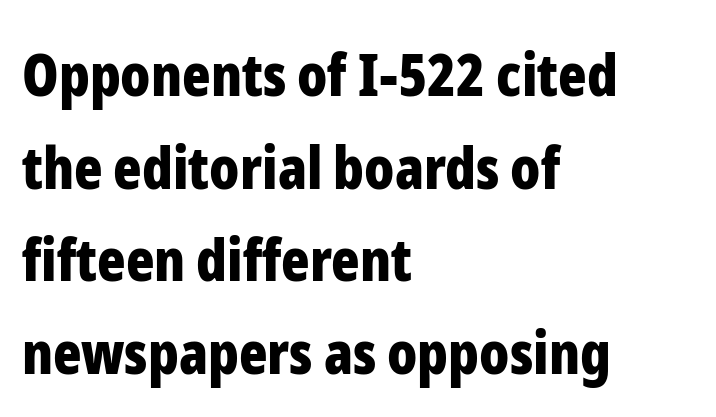
Stroke terminals: plain, sans-serif. Posture: upright roman. Letter spacing: default. Heavy-handed strokes throughout: this text is bold. This sample is left-justified, so line endings fall wherever the words run out. Character widths vary here, with narrow letters taking less room than wide ones.
